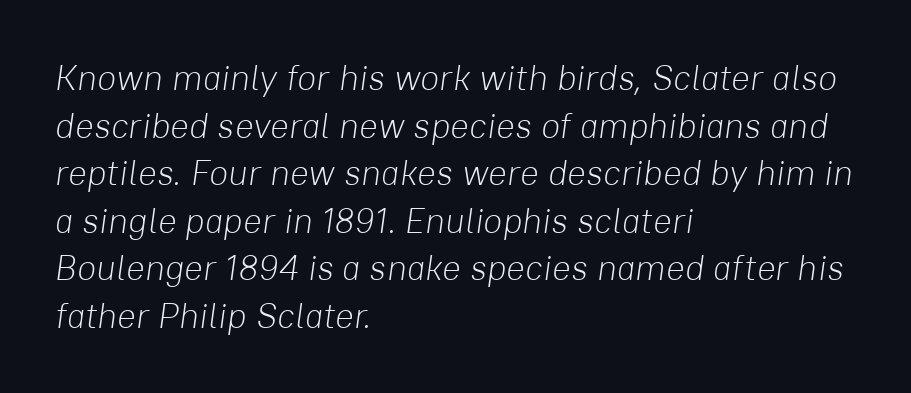
Q: Is the text bold? A: No.
Q: Is the text italic (slanted)? A: Yes, it leans right by about 8 degrees.
Q: Is the text underlined? A: No.
Q: How is the paragraph aligned? A: Left-aligned.
Q: Is the spacing between letters normal or unusually wide? A: Normal.
Q: Is the spacing between lines tight, normal or loose? A: Normal.
Q: Width (condensed, normal, or wide)? A: Normal.
Q: Stroke contrast? A: Low.
Q: x-height? A: Medium.
Q: Monospaced? A: No.
